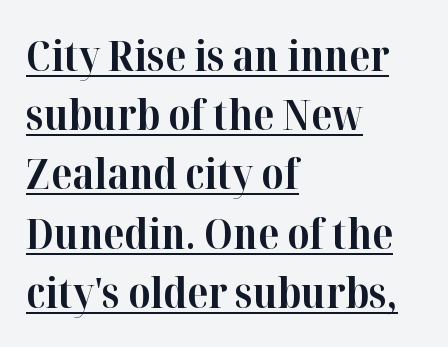
In designer terms, the underline attribute is active on this setting. Compared with an ordinary text face, these strokes are far heavier — a full bold. The lines sit at an ordinary, default distance from one another. Each letter's strokes conclude with small projecting serifs. Posture: vertical. The passage shown is typed in a proportional face where columns would drift.
